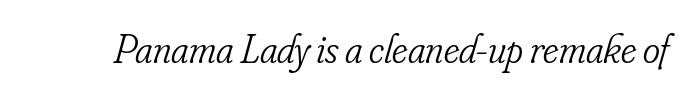
Font category for this specimen: serif. Check under the words: just untouched page. The tracking reads as untouched default to a designer's eye. Vertical stems look standard width or narrower in stroke. Is this a fixed-width face? No — the glyphs have proportional, varying widths.
